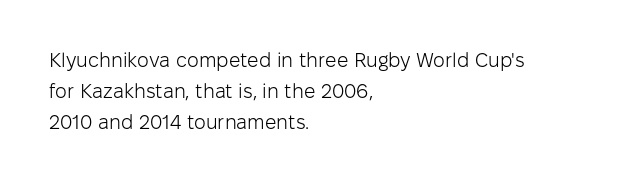
The face looks like a standard text weight, possibly lighter. The type is set solid horizontally, with unmodified tracking. The lettering stays uniformly vertical, giving the passage a roman look. Leading: standard. Casual observation: everything's shoved over to the left.
